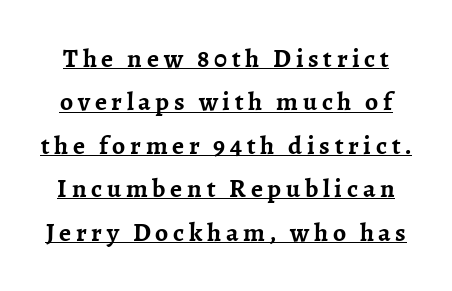
Heavy, bold letterforms. The sample's only ornament is a line tracing under the words. The line-height multiplier appears to be the usual default. When letters stand straight like this, we call the style roman or upright.
